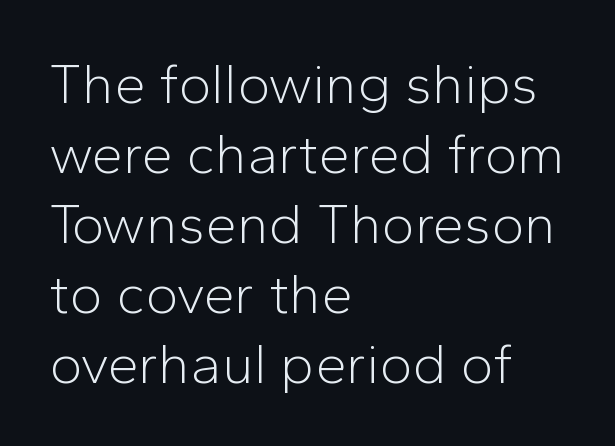
Q: Is the text bold? A: No.
Q: Is the text italic (slanted)? A: No, it is upright.
Q: Is the typeface a serif or a sans-serif typeface? A: Sans-serif.
Q: Is the text underlined? A: No.
Q: How is the paragraph aligned? A: Left-aligned.
Q: Is the spacing between letters normal or unusually wide? A: Normal.
Q: Is the spacing between lines tight, normal or loose? A: Normal.
Q: Width (condensed, normal, or wide)? A: Normal.
Q: Stroke contrast? A: Low.
Q: x-height? A: Medium.
Q: Monospaced? A: No.
